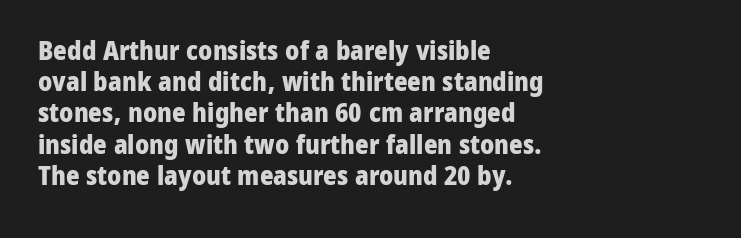
A typesetter would mark this as roman, not italic. The face used here is rendered with its standard letterfit. As a designer I'd log this as weight 700, bold. Underlining? Definitely not there. The text block is weighted toward the left margin, trailing off unevenly rightward.
